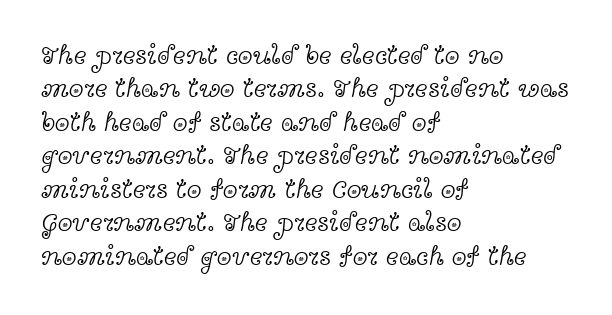
Q: Is the text bold? A: No.
Q: Is the text italic (slanted)? A: No, it is upright.
Q: Is the text underlined? A: No.
Q: How is the paragraph aligned? A: Left-aligned.
Q: Is the spacing between letters normal or unusually wide? A: Normal.
